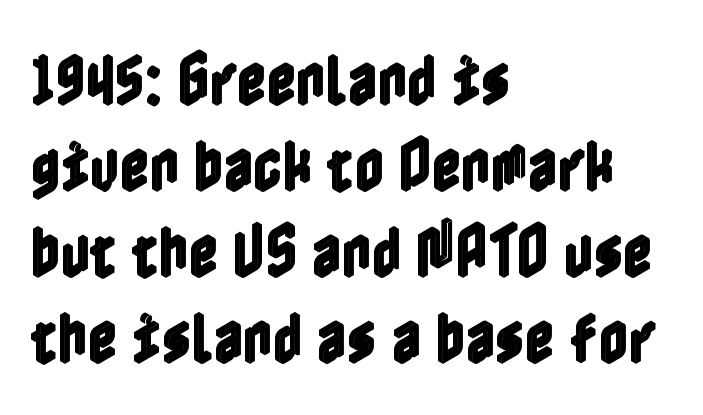
Q: Is the text italic (slanted)? A: No, it is upright.
Q: Is the text underlined? A: No.
Q: How is the paragraph aligned? A: Left-aligned.
Q: Is the spacing between letters normal or unusually wide? A: Normal.
Q: Is the spacing between lines tight, normal or loose? A: Normal.
Q: Width (condensed, normal, or wide)? A: Condensed.
Q: x-height? A: Medium.
